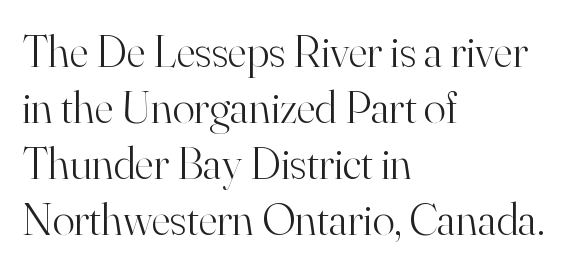
Q: Is the text bold? A: No.
Q: Is the text italic (slanted)? A: No, it is upright.
Q: Is the typeface a serif or a sans-serif typeface? A: Serif.
Q: Is the text underlined? A: No.
Q: How is the paragraph aligned? A: Left-aligned.
Q: Is the spacing between letters normal or unusually wide? A: Normal.
Q: Width (condensed, normal, or wide)? A: Normal.
Q: Stroke contrast? A: High.
Q: x-height? A: Small.
Q: Monospaced? A: No.
